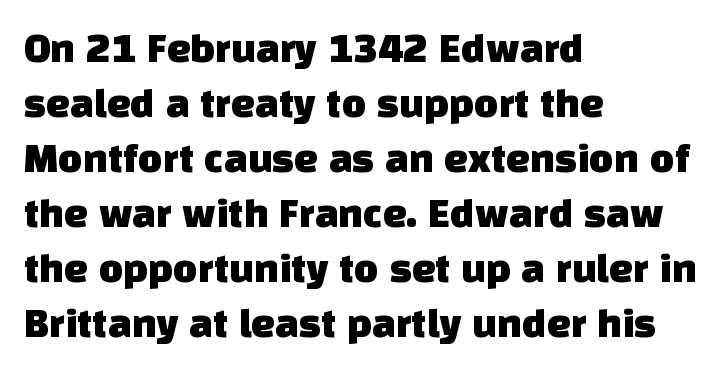
Q: Is the typeface a serif or a sans-serif typeface? A: Sans-serif.
Q: Is the text underlined? A: No.
Q: How is the paragraph aligned? A: Left-aligned.
Q: Is the spacing between letters normal or unusually wide? A: Normal.
Q: Is the spacing between lines tight, normal or loose? A: Normal.
Q: Width (condensed, normal, or wide)? A: Normal.
Q: Stroke contrast? A: Low.
Q: x-height? A: Large.
Q: Monospaced? A: No.
